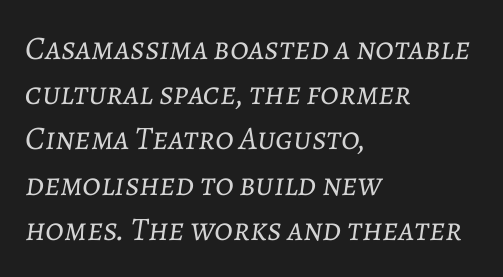
Standard letterfit; no display-style spreading of the glyphs. The foot of each line stays bare and open. Slanted lettering throughout. Stroke mass is kept to a normal reading level or below. Proportional: the letters do not fall into vertical columns.
